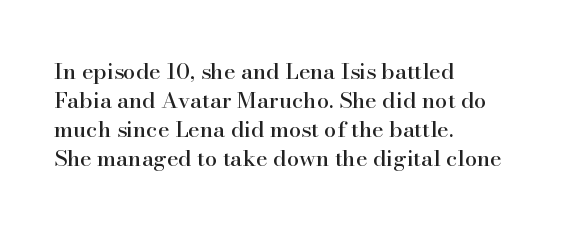
It's the straight-up-and-down kind of type. The horizontal fit of the characters is conventional and even. These lines are set flush left with a ragged right edge. Glance below the letters and you will spot only blank space.
